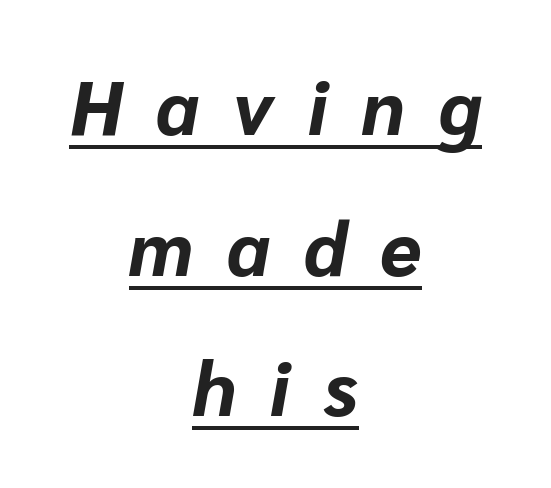
Q: Is the text bold? A: Yes.
Q: Is the text italic (slanted)? A: Yes, it leans right by about 10 degrees.
Q: Is the text underlined? A: Yes.
Q: How is the paragraph aligned? A: Centered.
Q: Is the spacing between letters normal or unusually wide? A: Unusually wide.
Q: Width (condensed, normal, or wide)? A: Normal.
Q: Stroke contrast? A: Low.
Q: x-height? A: Medium.
Q: Monospaced? A: No.
